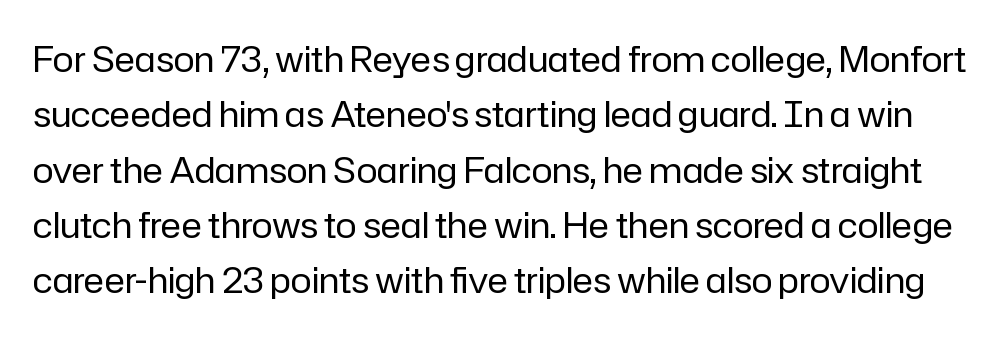
The gap between lines stays unmarked. The letters advance in unequal steps, a hallmark of proportional type. The passage shown is not bold in any degree. Look at the bottom of the vertical strokes: they stop flat, with no serifs.
